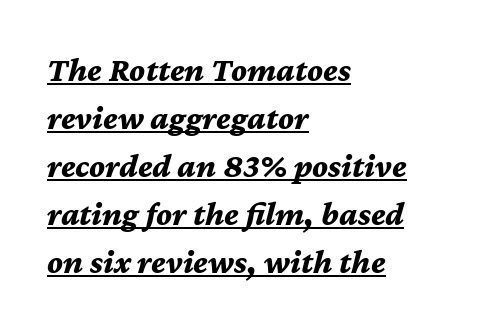
Emphasis is given by a line drawn under the lettering. The setting favours the left margin, as ordinary paragraphs usually do. The rendering uses natural spacing where letterforms have individual widths. Inter-character spacing is left at the font's built-in metrics. Strong, thick strokes mark this as bold type. There's an unmistakable incline to the writing here.
